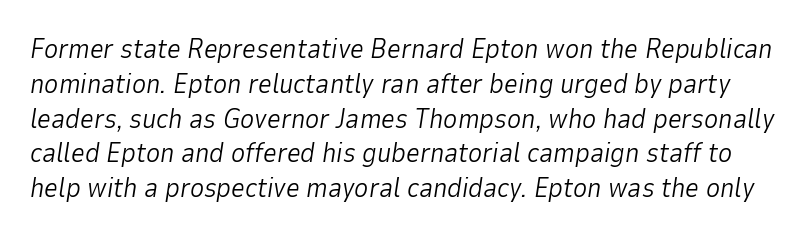
The image shows 27 px text type, italic (leaning right); set normal line spacing (1.29x), normal letter spacing, not underlined.
